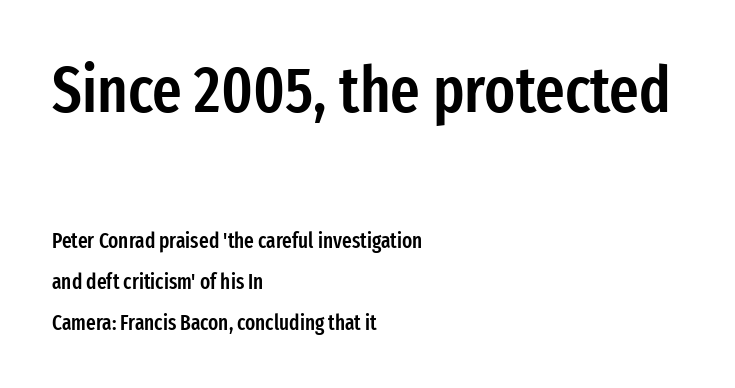
The image shows 64 px semibold, condensed sans-serif type, upright; set left-aligned, loose line spacing (1.95x), normal letter spacing, not underlined; the first (top) block is 3.05x larger; low stroke contrast and a medium x-height.
